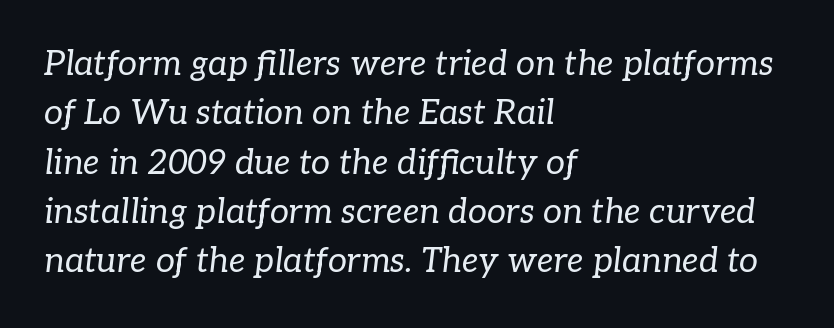
{"serif": "yes", "italic": "yes", "lean": "right", "slant_degrees": 7, "bold": "no", "weight": "regular", "width": "normal", "stroke_contrast": "low", "x_height": "medium", "monospaced": "no", "underline": "no", "align": "left", "line_spacing": "normal", "line_spacing_ratio": 1.45, "letter_spacing": "normal", "letter_spacing_em": 0.0, "glyph_px": 34}
